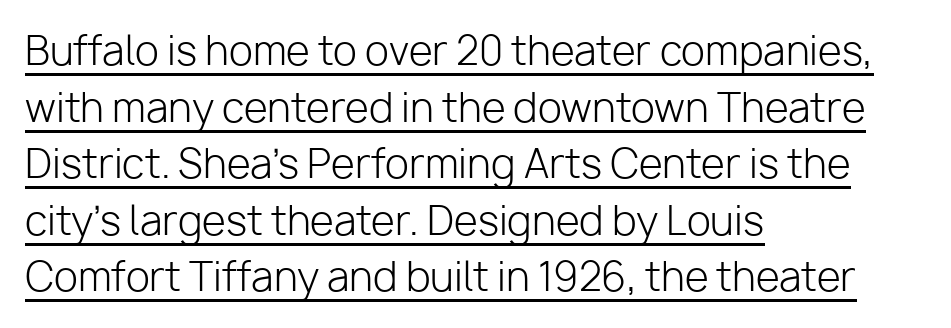
{"serif": "no", "italic": "no", "bold": "no", "weight": "light", "width": "normal", "stroke_contrast": "low", "x_height": "medium", "monospaced": "no", "underline": "yes", "align": "left", "line_spacing": "normal", "line_spacing_ratio": 1.45, "letter_spacing": "normal", "letter_spacing_em": 0.0, "glyph_px": 39}
